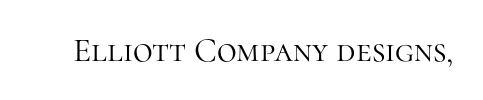
Q: Is the text bold? A: No.
Q: Is the text italic (slanted)? A: No, it is upright.
Q: Is the typeface a serif or a sans-serif typeface? A: Serif.
Q: Is the text underlined? A: No.
Q: Is the spacing between letters normal or unusually wide? A: Normal.
Q: Width (condensed, normal, or wide)? A: Normal.
Q: Stroke contrast? A: High.
Q: x-height? A: Medium.
Q: Monospaced? A: No.
